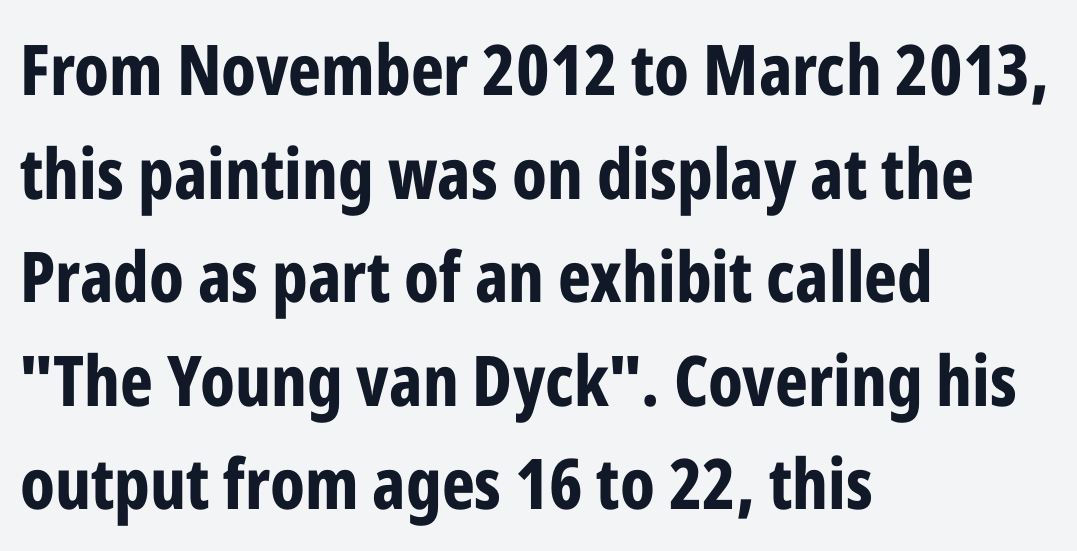
{"serif": "no", "italic": "no", "bold": "yes", "weight": "bold", "width": "condensed", "stroke_contrast": "low", "x_height": "medium", "monospaced": "no", "underline": "no", "align": "left", "line_spacing": "normal", "line_spacing_ratio": 1.48, "letter_spacing": "normal", "letter_spacing_em": 0.0, "glyph_px": 70}
